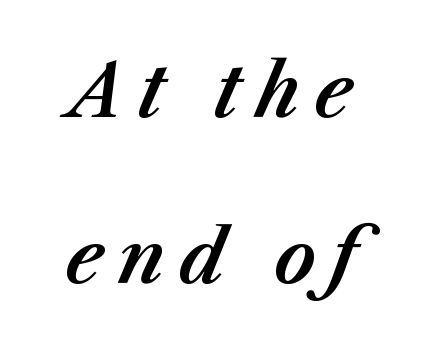
{"italic": "yes", "lean": "right", "slant_degrees": 23, "width": "normal", "stroke_contrast": "medium", "x_height": "medium", "monospaced": "no", "underline": "no", "line_spacing": "loose", "line_spacing_ratio": 2.28, "glyph_px": 73}
